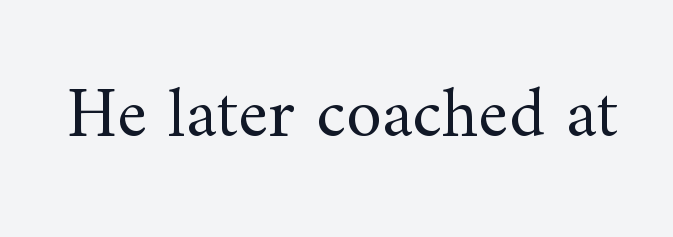
The image shows 72 px regular-weight serif type, upright; set normal letter spacing, not underlined; medium stroke contrast and a small x-height.
